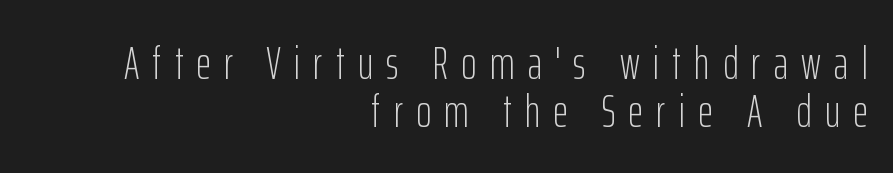
Q: Is the text bold? A: No.
Q: Is the text italic (slanted)? A: No, it is upright.
Q: Is the typeface a serif or a sans-serif typeface? A: Sans-serif.
Q: Is the text underlined? A: No.
Q: How is the paragraph aligned? A: Right-aligned.
Q: Is the spacing between letters normal or unusually wide? A: Unusually wide.
Q: Is the spacing between lines tight, normal or loose? A: Tight.
Q: Width (condensed, normal, or wide)? A: Condensed.
Q: Stroke contrast? A: Low.
Q: x-height? A: Medium.
Q: Monospaced? A: No.
